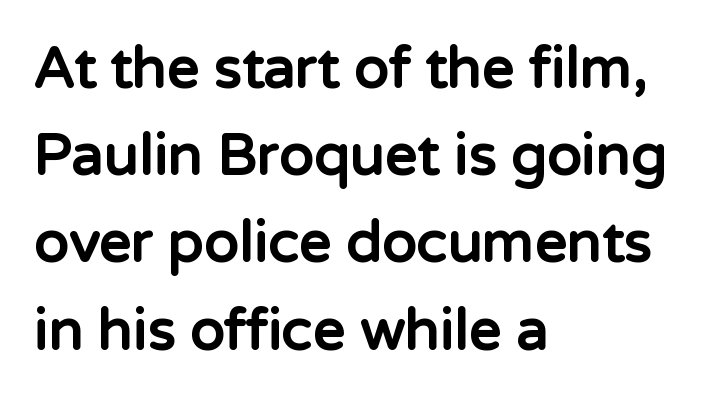
{"serif": "no", "italic": "no", "bold": "yes", "weight": "bold", "width": "normal", "stroke_contrast": "low", "x_height": "medium", "monospaced": "no", "underline": "no", "align": "left", "line_spacing": "normal", "line_spacing_ratio": 1.53, "letter_spacing": "normal", "letter_spacing_em": 0.0, "glyph_px": 57}
